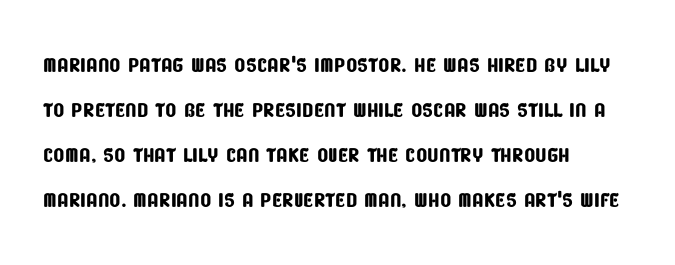
{"serif": "no", "width": "condensed", "stroke_contrast": "low", "x_height": "large", "monospaced": "no", "underline": "no", "align": "left", "line_spacing": "normal", "line_spacing_ratio": 1.55, "letter_spacing": "normal", "letter_spacing_em": 0.0, "glyph_px": 29}
